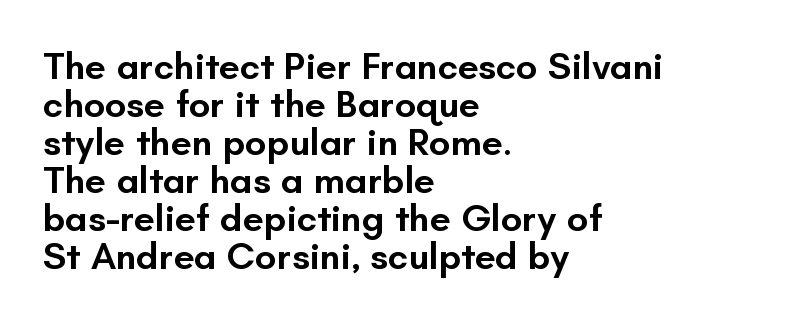
Rule under the text: the space is simply empty. When letters stand straight like this, we call the style roman or upright. Think of a printed novel: that variable character pitch is what you see here. The letters carry no serifs — their stems end cleanly without finishing strokes. Firm but not heavy-handed strokes: this text is semibold. You could barely slide anything between these rows.
